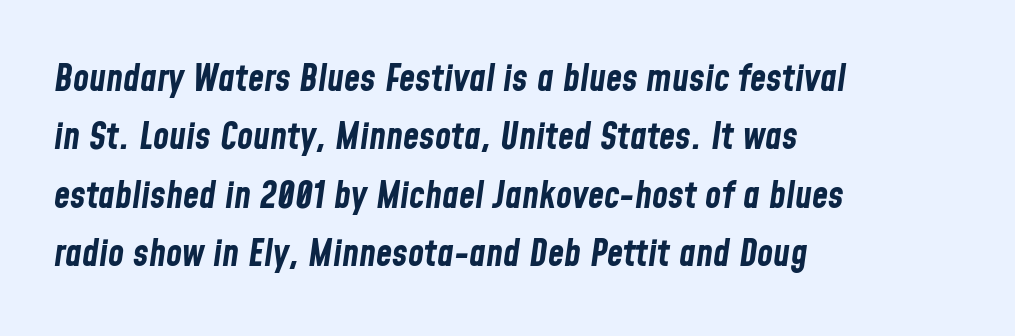
Q: Is the text bold? A: Yes.
Q: Is the text italic (slanted)? A: Yes, it leans right by about 8 degrees.
Q: Is the text underlined? A: No.
Q: How is the paragraph aligned? A: Left-aligned.
Q: Is the spacing between letters normal or unusually wide? A: Normal.
Q: Is the spacing between lines tight, normal or loose? A: Normal.
Q: Width (condensed, normal, or wide)? A: Condensed.
Q: Stroke contrast? A: Low.
Q: x-height? A: Medium.
Q: Monospaced? A: No.
